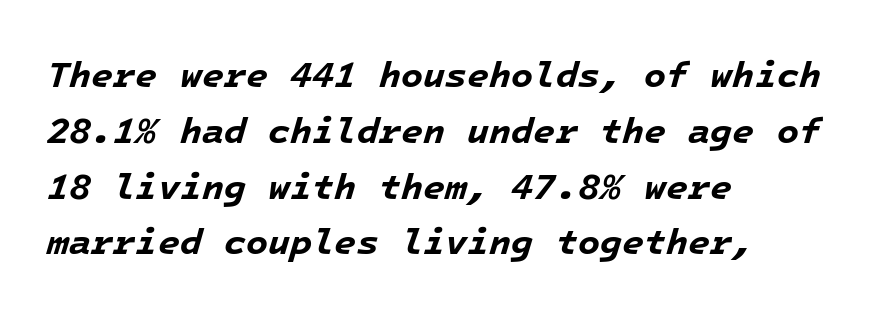
{"italic": "yes", "lean": "right", "slant_degrees": 16, "bold": "yes", "weight": "bold", "width": "normal", "stroke_contrast": "low", "x_height": "medium", "monospaced": "yes", "underline": "no", "align": "left", "line_spacing": "normal", "line_spacing_ratio": 1.55, "letter_spacing": "normal", "letter_spacing_em": 0.0, "glyph_px": 36}
